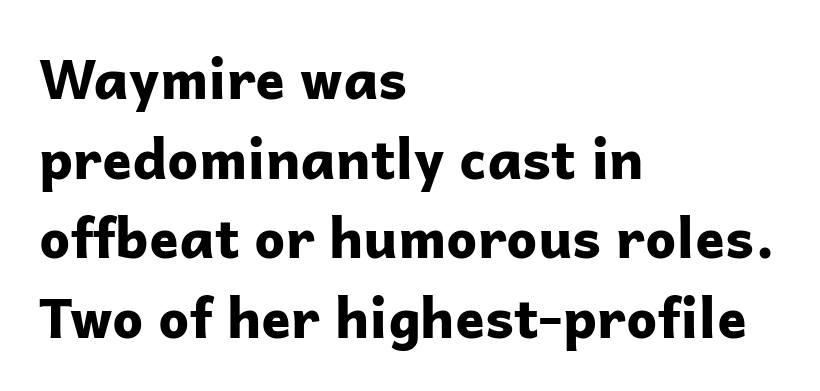
The image shows 55 px bold sans-serif type, upright; set left-aligned, normal line spacing (1.45x), normal letter spacing, not underlined; low stroke contrast and a medium x-height.
